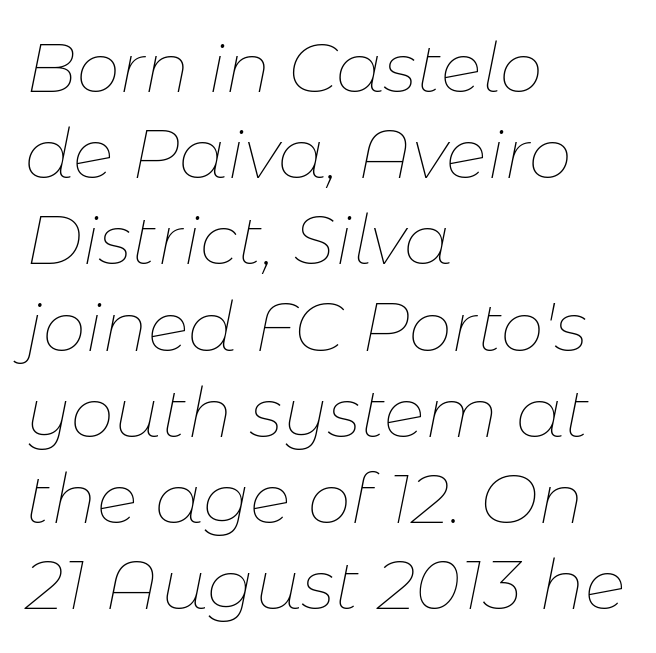
Each letter keeps its own natural width here, so spacing adapts to shape. Is the type slanted? Yes — the strokes lean at a clear angle. Words float on clear page, feet unadorned. Each stroke keeps to a modest, everyday thickness or less. Tracking value appears to be zero — textbook default spacing.
